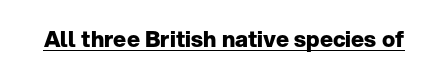
Q: Is the text bold? A: Yes.
Q: Is the text italic (slanted)? A: No, it is upright.
Q: Is the text underlined? A: Yes.
Q: Is the spacing between letters normal or unusually wide? A: Normal.
